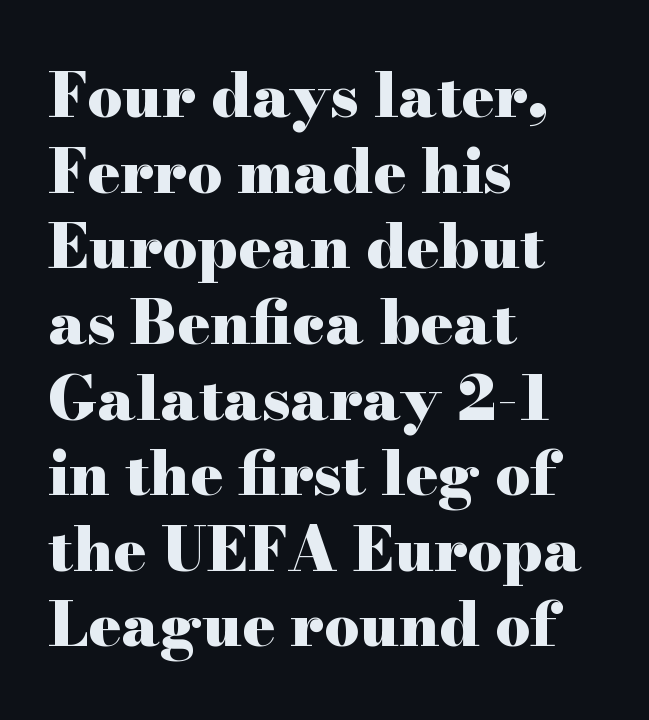
Q: Is the text bold? A: Yes.
Q: Is the text italic (slanted)? A: No, it is upright.
Q: Is the typeface a serif or a sans-serif typeface? A: Serif.
Q: Is the text underlined? A: No.
Q: How is the paragraph aligned? A: Left-aligned.
Q: Is the spacing between letters normal or unusually wide? A: Normal.
Q: Width (condensed, normal, or wide)? A: Wide.
Q: Stroke contrast? A: High.
Q: x-height? A: Small.
Q: Monospaced? A: No.
